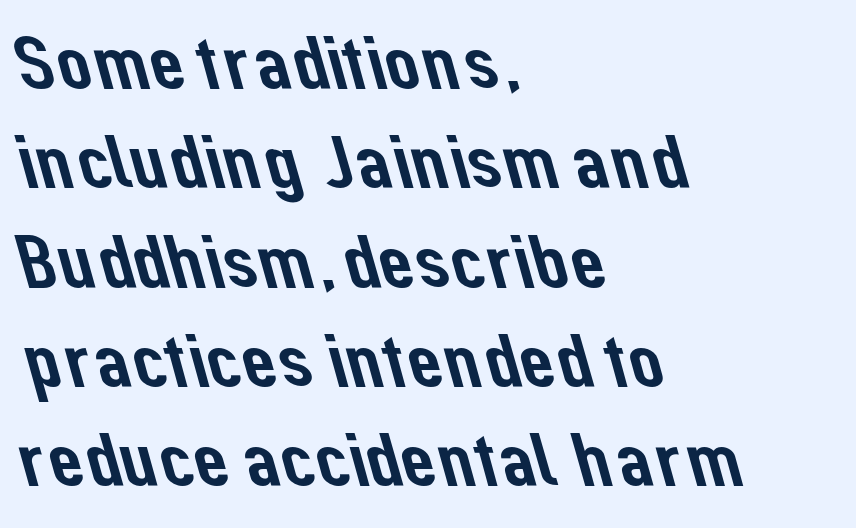
The image shows 77 px sans-serif type; set left-aligned, normal line spacing (1.29x), normal letter spacing, not underlined; low stroke contrast and a medium x-height.
